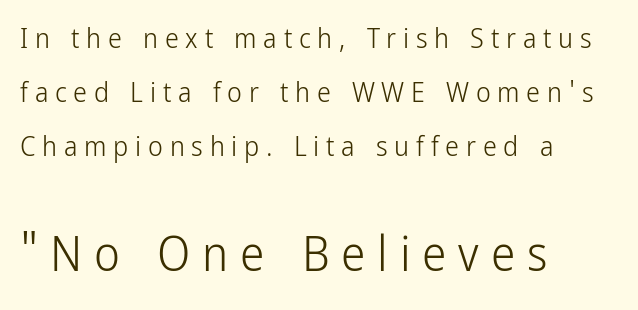
{"serif": "no", "italic": "no", "bold": "no", "weight": "light", "width": "condensed", "stroke_contrast": "low", "x_height": "medium", "monospaced": "no", "underline": "no", "align": "left", "line_spacing": "loose", "line_spacing_ratio": 1.93, "letter_spacing": "wide", "letter_spacing_em": 0.24, "larger_block": "second", "size_ratio": 1.75, "glyph_px": 49}
